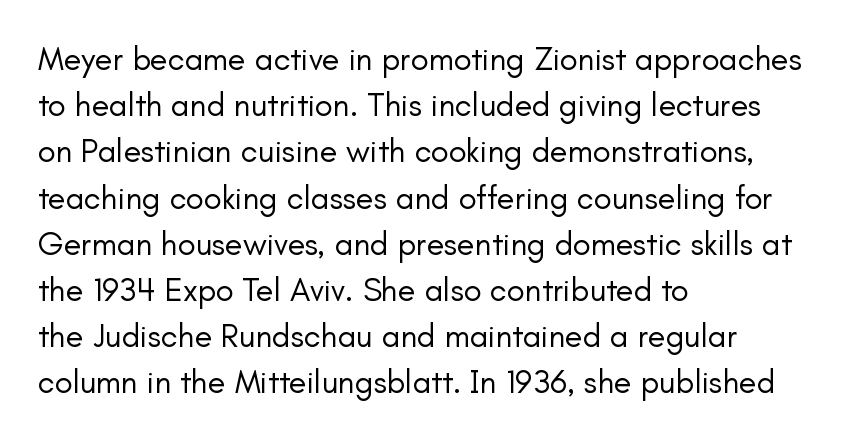
Stroke terminals: plain, sans-serif. Is there much room between lines? A standard amount, neither cramped nor airy. Is the block centered? No — it sits flush against the left margin. On a weight scale, this lands at 450 or below. The letterforms sit shoulder to shoulder at normal distance.
